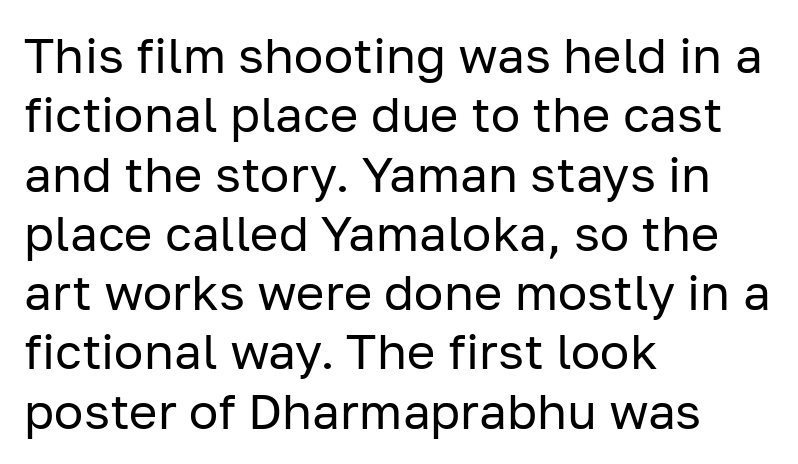
The image shows 49 px regular-weight sans-serif type, upright; set left-aligned, line spacing 1.21x, normal letter spacing, not underlined; low stroke contrast and a medium x-height.
